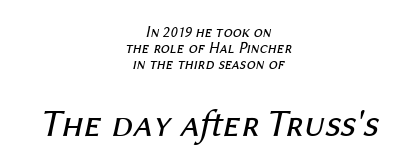
The image shows 39 px regular-weight type, italic (leaning right); set centered, tight line spacing (0.99x), normal letter spacing, not underlined; the second (bottom) block is 2.44x larger; medium stroke contrast and a medium x-height.
